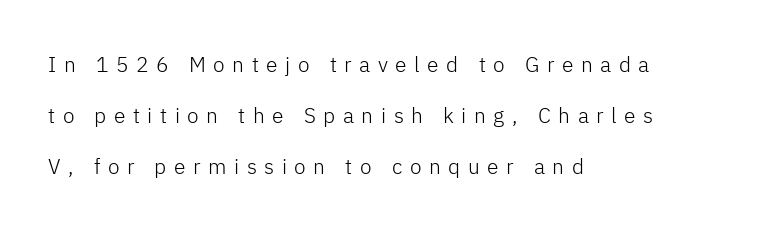
Quick note: not italic, upright. This rendering widens character spacing well past its baseline value. Plain, unruled lines of type. Loosely led — the rows are spread out.
